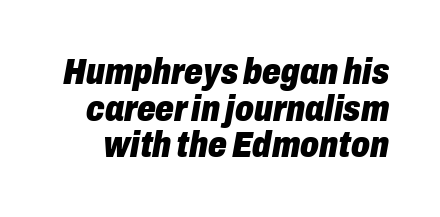
{"italic": "yes", "lean": "right", "slant_degrees": 10, "bold": "yes", "weight": "heavy", "width": "condensed", "stroke_contrast": "low", "x_height": "medium", "monospaced": "no", "underline": "no", "line_spacing": "tight", "line_spacing_ratio": 0.99, "letter_spacing": "normal", "letter_spacing_em": 0.0, "glyph_px": 37}
